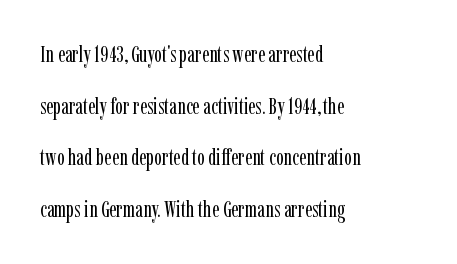
The image shows 23 px text type, upright; set left-aligned, loose line spacing (2.25x), normal letter spacing, not underlined.
